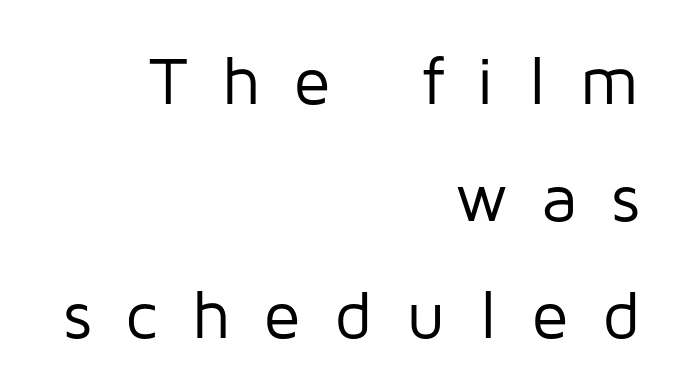
Inter-character spacing is expanded well beyond the font's built-in metrics. Each stroke keeps to a modest, everyday thickness or less. Unmarked baselines from the first word to the last. Every character sits straight up, as roman type does. Are there feet on the stems? There aren't — it's a sans. Do the characters align in a grid? No, the font is proportional.
